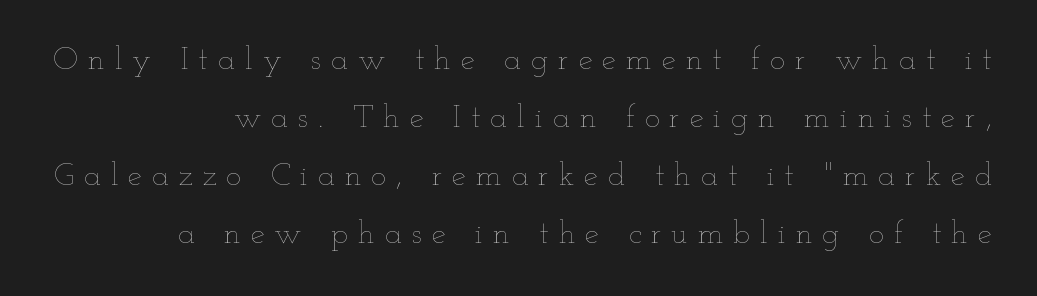
{"italic": "no", "bold": "no", "weight": "thin", "width": "wide", "stroke_contrast": "low", "x_height": "small", "monospaced": "no", "underline": "no", "align": "right", "line_spacing_ratio": 1.81, "letter_spacing": "wide", "letter_spacing_em": 0.31, "glyph_px": 32}
